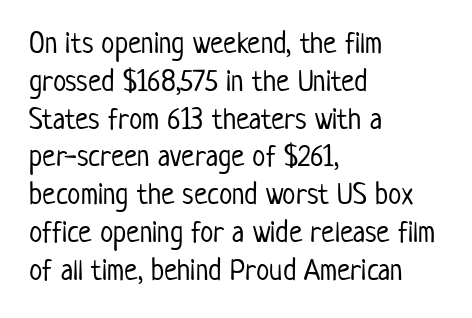
{"serif": "no", "italic": "no", "bold": "no", "weight": "light", "width": "condensed", "stroke_contrast": "low", "x_height": "medium", "monospaced": "no", "underline": "no", "align": "left", "line_spacing": "normal", "line_spacing_ratio": 1.26, "letter_spacing": "normal", "letter_spacing_em": 0.0, "glyph_px": 30}
